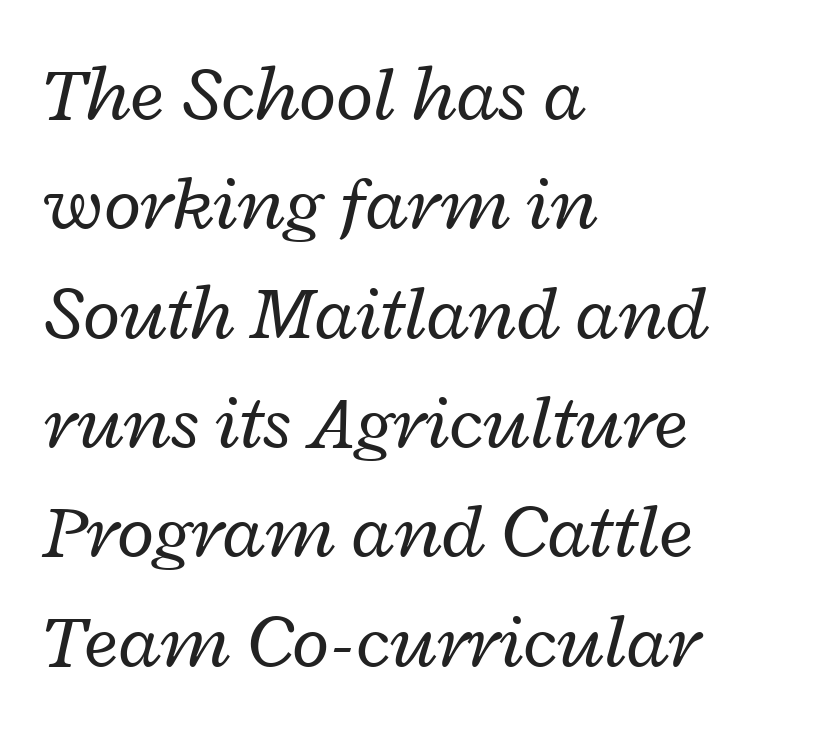
The type is set solid horizontally, with unmodified tracking. The passage shown stacks its lines at a standard gap. If you drew a line through each stem, it would be angled. Every row of glyphs begins at an identical x-position on the left. Proportional: the letters do not fall into vertical columns.
